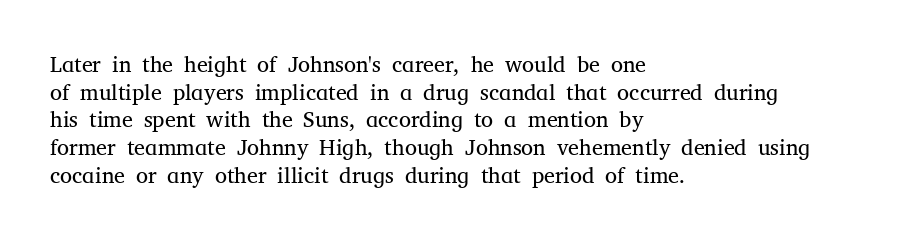
The image shows 22 px text type, upright; set left-aligned, normal line spacing (1.26x), normal letter spacing, not underlined.
